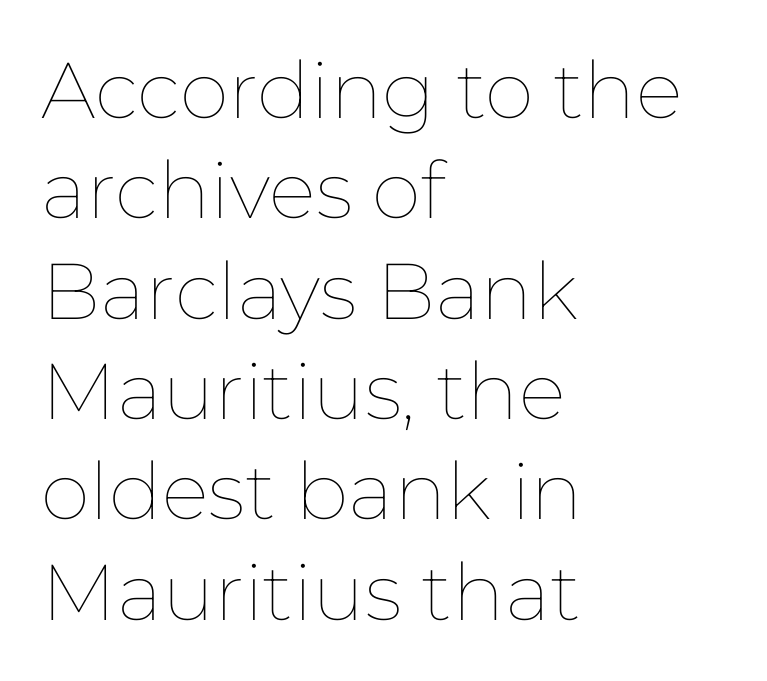
Q: Is the text bold? A: No.
Q: Is the text italic (slanted)? A: No, it is upright.
Q: Is the text underlined? A: No.
Q: How is the paragraph aligned? A: Left-aligned.
Q: Is the spacing between letters normal or unusually wide? A: Normal.
Q: Is the spacing between lines tight, normal or loose? A: Normal.
Q: Width (condensed, normal, or wide)? A: Normal.
Q: Stroke contrast? A: Low.
Q: x-height? A: Medium.
Q: Monospaced? A: No.
